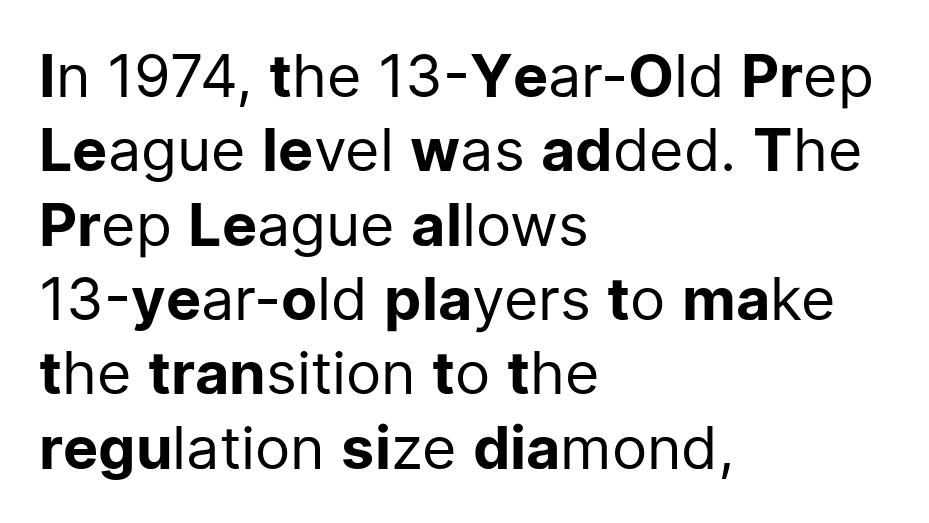
Nope, no serifs anywhere on these letters. Horizontal bands of white between lines are of average thickness. Is this a heavy cut? Hardly; it is regular or lighter. These lines keep a tight, regular rhythm from letter to letter. Do the characters align in a grid? No, the font is proportional. Notice how the passage keeps a crisp vertical edge on the left only.
